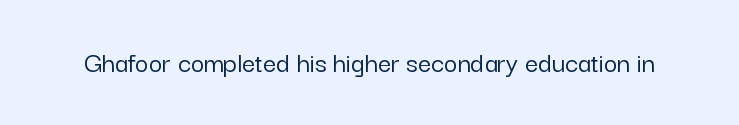
The image shows 29 px sans-serif type, upright; set normal letter spacing, not underlined; low stroke contrast and a medium x-height.
